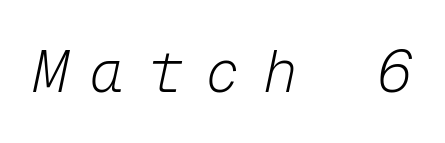
The image shows 58 px light type, italic (leaning right), monospaced; set unusually wide letter spacing (+0.39 em), not underlined; low stroke contrast and a medium x-height.
